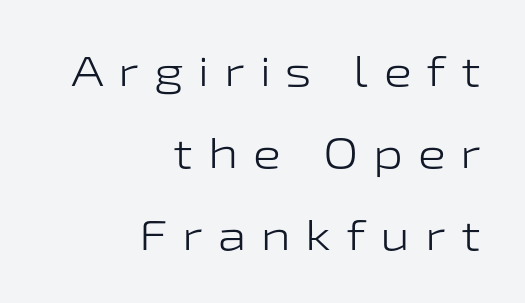
Honestly, the letter spacing is so wide it's the main thing you notice. This is roman type, the default non-slanted kind. Compared with a flush-left layout, this one pins lines to the opposite, right side. Each letter's strokes conclude bluntly, with no projecting serifs. These glyphs show unthickened strokes, regular width or finer.
